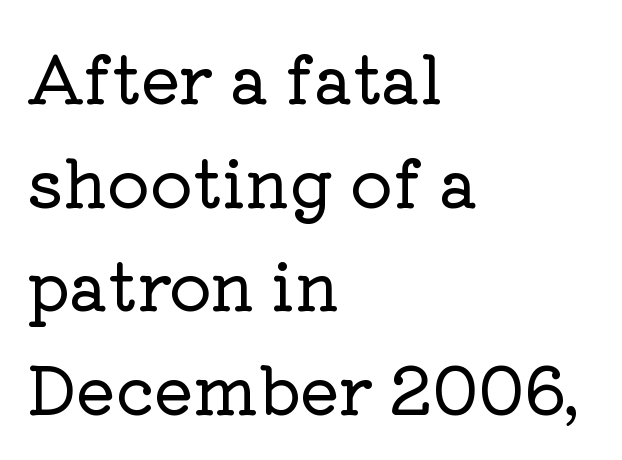
The image shows 66 px serif type, upright; set left-aligned, normal line spacing (1.57x), normal letter spacing, not underlined; low stroke contrast and a medium x-height.
